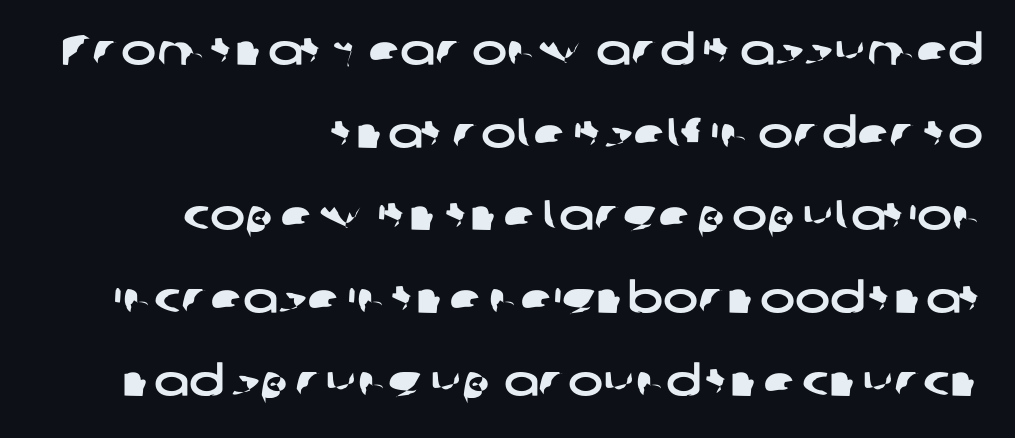
Characters follow at the spacing the type designer built in. Think of a printed novel: that variable character pitch is what you see here. Honestly, the rows look like they've been pulled way apart. Regarding serifs, this sample does without them. Rule under the text: the space is simply empty.
